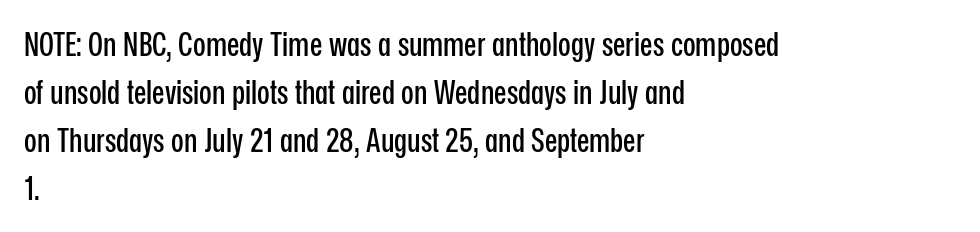
{"serif": "no", "italic": "no", "width": "condensed", "stroke_contrast": "low", "x_height": "medium", "monospaced": "no", "underline": "no", "align": "left", "line_spacing": "normal", "line_spacing_ratio": 1.45, "letter_spacing": "normal", "letter_spacing_em": 0.0, "glyph_px": 33}
